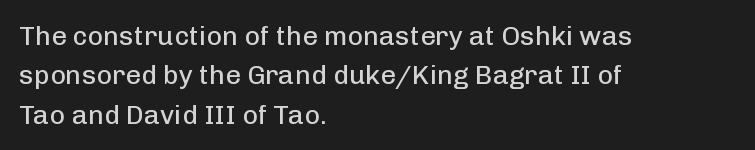
Q: Is the text bold? A: No.
Q: Is the text italic (slanted)? A: No, it is upright.
Q: Is the text underlined? A: No.
Q: How is the paragraph aligned? A: Left-aligned.
Q: Is the spacing between letters normal or unusually wide? A: Normal.
Q: Is the spacing between lines tight, normal or loose? A: Normal.
